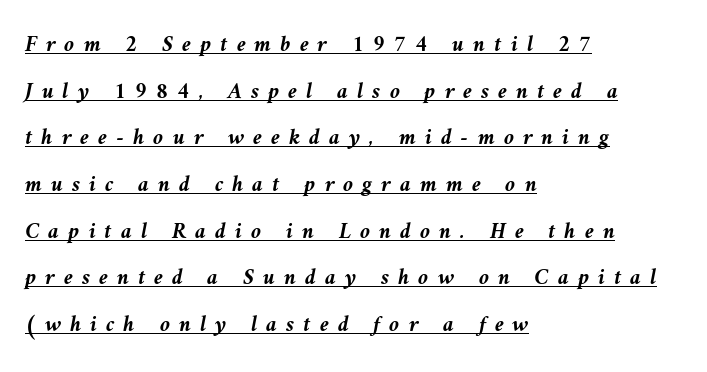
{"italic": "yes", "lean": "left", "slant_degrees": 9, "bold": "yes", "underline": "yes", "align": "left", "line_spacing": "loose", "line_spacing_ratio": 2.03, "letter_spacing": "wide", "letter_spacing_em": 0.39, "glyph_px": 23}
